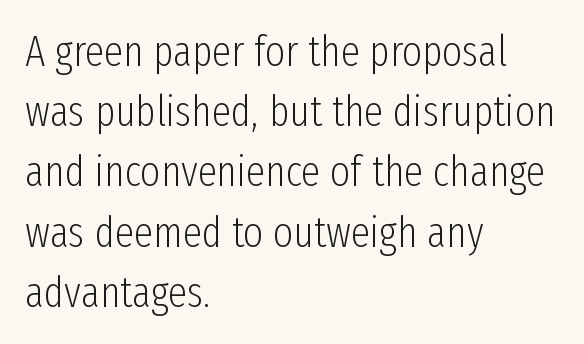
{"serif": "no", "italic": "no", "bold": "no", "weight": "light", "width": "condensed", "stroke_contrast": "low", "x_height": "medium", "monospaced": "no", "underline": "no", "align": "left", "line_spacing": "normal", "line_spacing_ratio": 1.4, "letter_spacing": "normal", "letter_spacing_em": 0.0, "glyph_px": 43}
